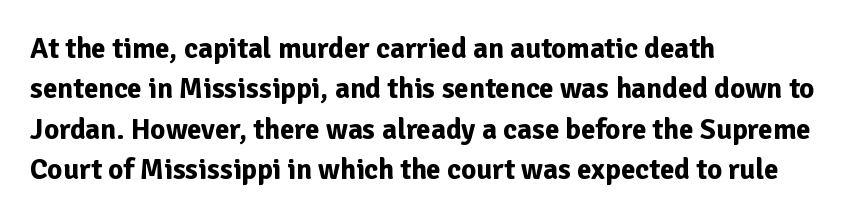
Q: Is the text bold? A: Yes.
Q: Is the text italic (slanted)? A: No, it is upright.
Q: Is the typeface a serif or a sans-serif typeface? A: Sans-serif.
Q: Is the text underlined? A: No.
Q: How is the paragraph aligned? A: Left-aligned.
Q: Is the spacing between letters normal or unusually wide? A: Normal.
Q: Is the spacing between lines tight, normal or loose? A: Normal.
Q: Width (condensed, normal, or wide)? A: Normal.
Q: Stroke contrast? A: Low.
Q: x-height? A: Medium.
Q: Monospaced? A: No.
